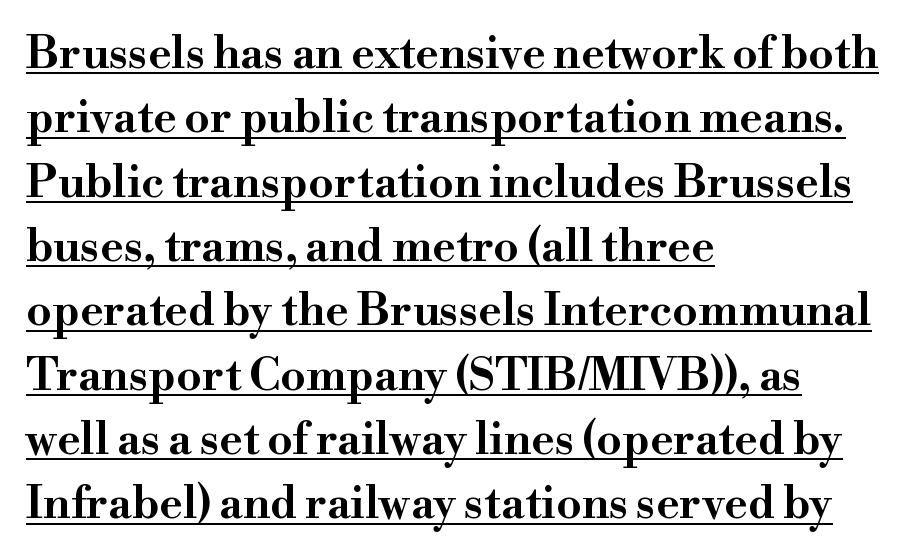
{"serif": "yes", "italic": "no", "width": "wide", "stroke_contrast": "high", "x_height": "small", "monospaced": "no", "underline": "yes", "align": "left", "line_spacing": "normal", "line_spacing_ratio": 1.43, "letter_spacing": "normal", "letter_spacing_em": 0.0, "glyph_px": 45}
